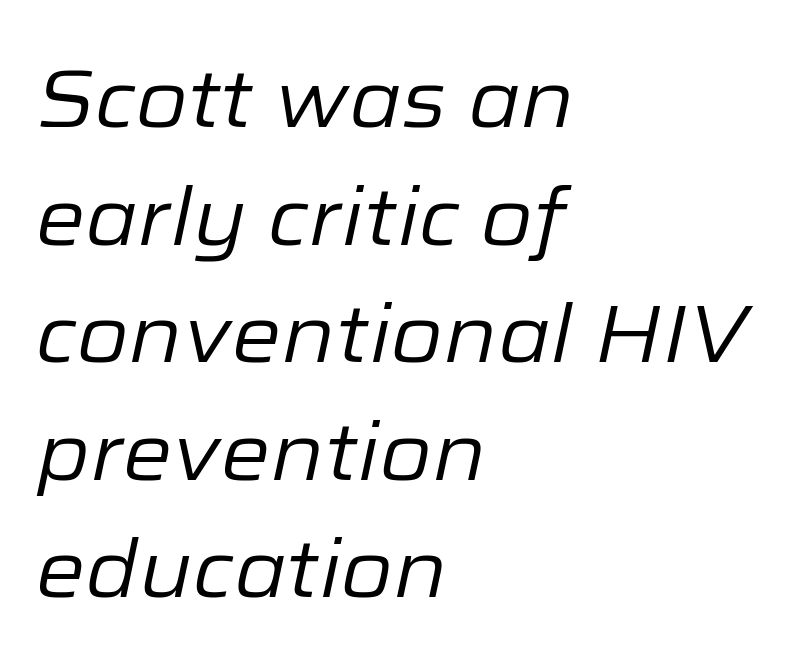
Q: Is the text bold? A: No.
Q: Is the text italic (slanted)? A: Yes, it leans right by about 12 degrees.
Q: Is the text underlined? A: No.
Q: How is the paragraph aligned? A: Left-aligned.
Q: Is the spacing between letters normal or unusually wide? A: Normal.
Q: Is the spacing between lines tight, normal or loose? A: Normal.
Q: Width (condensed, normal, or wide)? A: Normal.
Q: Stroke contrast? A: Low.
Q: x-height? A: Medium.
Q: Monospaced? A: No.
